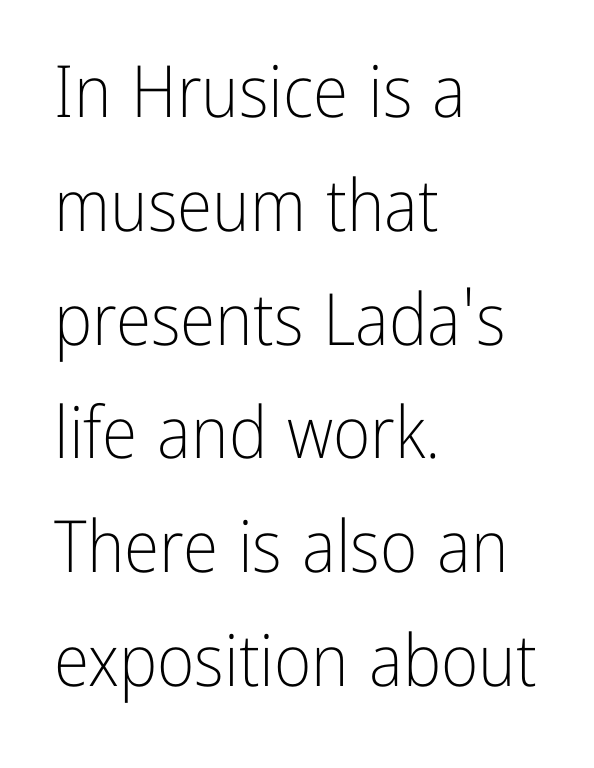
The image shows 72 px light, condensed sans-serif type, upright; set left-aligned, normal line spacing (1.58x), normal letter spacing, not underlined; low stroke contrast and a medium x-height.
